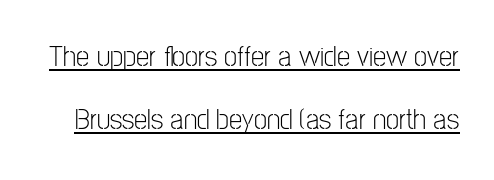
Q: Is the text bold? A: No.
Q: Is the text italic (slanted)? A: No, it is upright.
Q: Is the typeface a serif or a sans-serif typeface? A: Sans-serif.
Q: Is the text underlined? A: Yes.
Q: Is the spacing between letters normal or unusually wide? A: Normal.
Q: Is the spacing between lines tight, normal or loose? A: Loose.
Q: Width (condensed, normal, or wide)? A: Condensed.
Q: Stroke contrast? A: Low.
Q: x-height? A: Medium.
Q: Monospaced? A: No.
